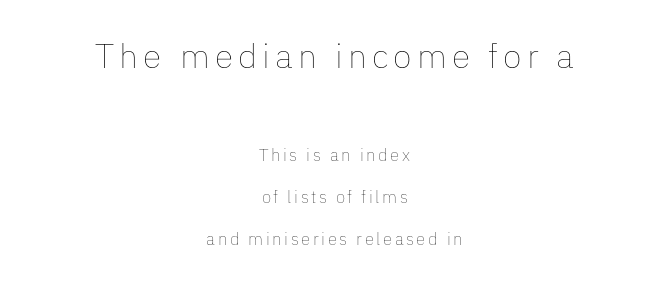
Q: Is the text bold? A: No.
Q: Is the text italic (slanted)? A: No, it is upright.
Q: Is the text underlined? A: No.
Q: How is the paragraph aligned? A: Centered.
Q: Is the spacing between lines tight, normal or loose? A: Loose.
Q: Which block of text is set in a larger size, the first (top) or the second (bottom)? A: The first (top) one.
Q: Width (condensed, normal, or wide)? A: Normal.
Q: Stroke contrast? A: Low.
Q: x-height? A: Medium.
Q: Monospaced? A: No.
